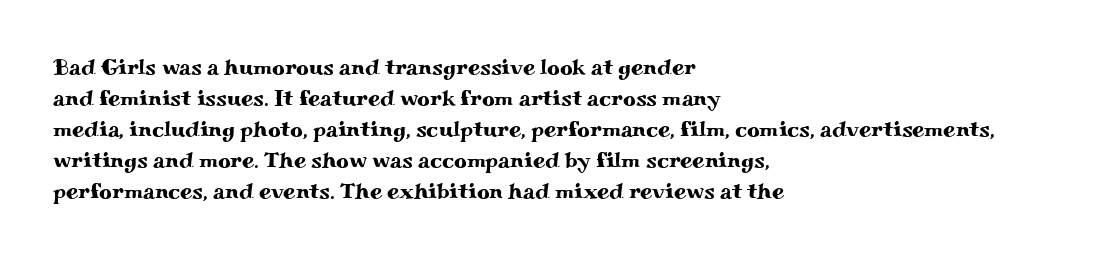
Q: Is the text italic (slanted)? A: No, it is upright.
Q: Is the text underlined? A: No.
Q: How is the paragraph aligned? A: Left-aligned.
Q: Is the spacing between letters normal or unusually wide? A: Normal.
Q: Is the spacing between lines tight, normal or loose? A: Normal.
